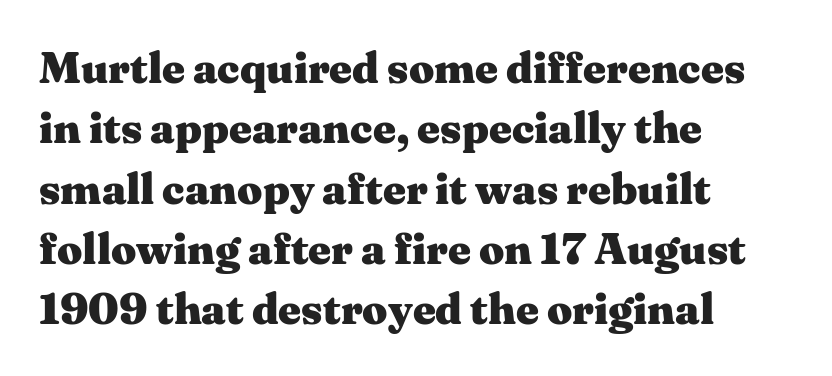
{"serif": "yes", "italic": "no", "bold": "yes", "weight": "heavy", "width": "wide", "stroke_contrast": "medium", "x_height": "medium", "monospaced": "no", "underline": "no", "align": "left", "line_spacing": "normal", "line_spacing_ratio": 1.37, "letter_spacing": "normal", "letter_spacing_em": 0.0, "glyph_px": 44}
